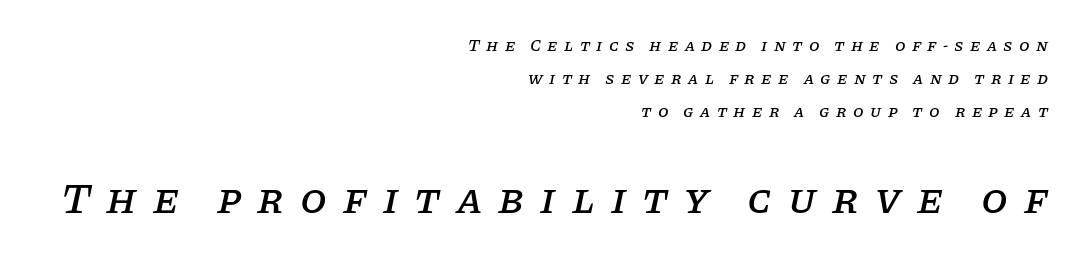
Note: smaller setting up top, larger setting below. Bare-footed words on every line. The leading is generous, giving the passage an open texture. Letterform terminals end in serifs throughout the passage. Which margin do the lines hug? The right one — the left edge is uneven. The rendering uses natural spacing where letterforms have individual widths.
